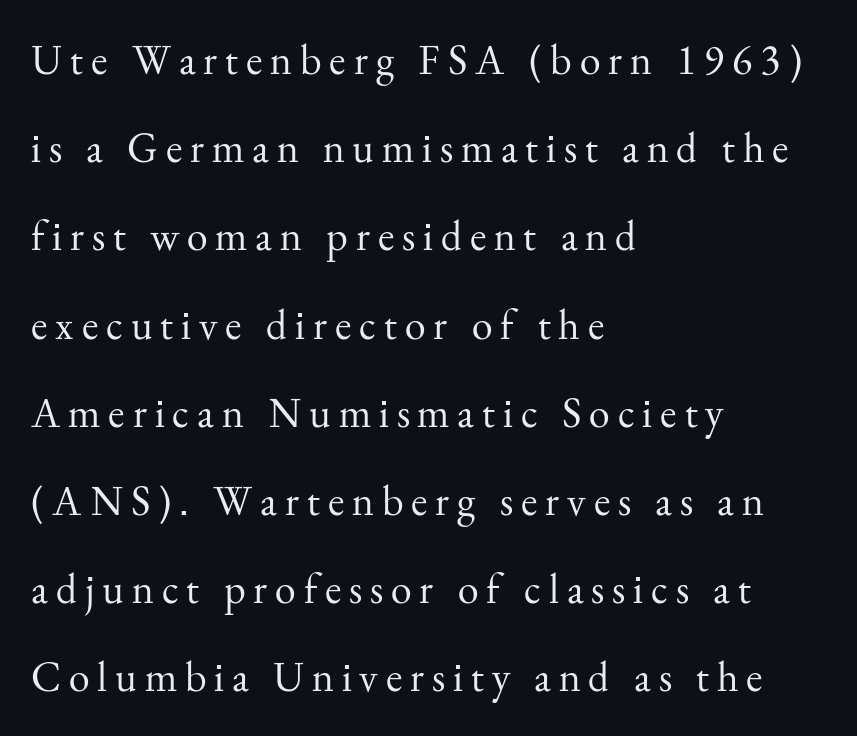
{"serif": "yes", "italic": "no", "bold": "no", "weight": "regular", "width": "normal", "stroke_contrast": "medium", "x_height": "small", "monospaced": "no", "underline": "no", "align": "left", "line_spacing": "loose", "line_spacing_ratio": 2.1, "glyph_px": 42}
